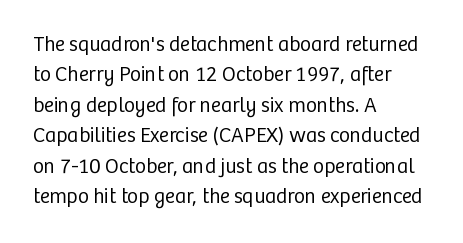
{"italic": "no", "bold": "no", "underline": "no", "align": "left", "line_spacing": "normal", "line_spacing_ratio": 1.45, "letter_spacing": "normal", "letter_spacing_em": 0.0, "glyph_px": 21}
